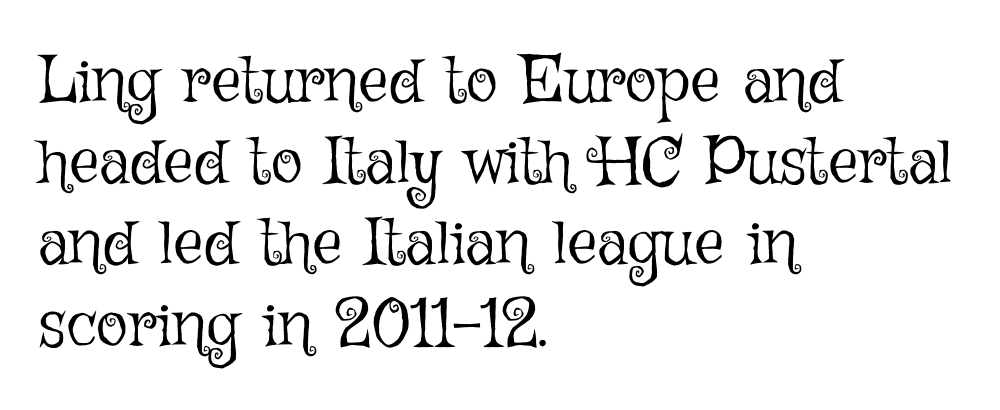
{"italic": "no", "bold": "no", "weight": "light", "width": "normal", "stroke_contrast": "low", "x_height": "medium", "monospaced": "no", "underline": "no", "align": "left", "line_spacing_ratio": 1.23, "letter_spacing": "normal", "letter_spacing_em": 0.0, "glyph_px": 66}
